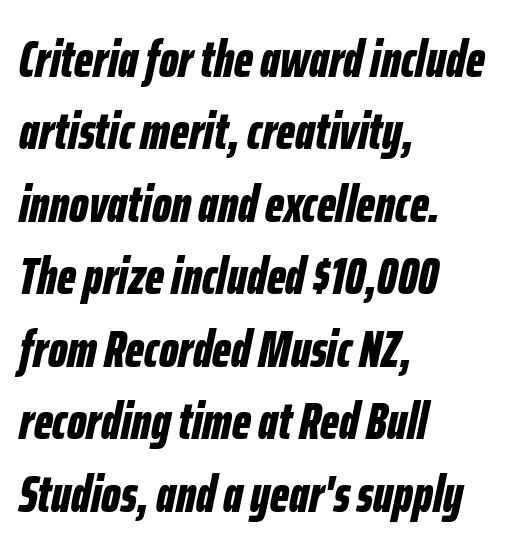
The image shows 51 px bold, condensed type, italic (leaning right); set left-aligned, normal line spacing (1.42x), normal letter spacing, not underlined; low stroke contrast and a medium x-height.
